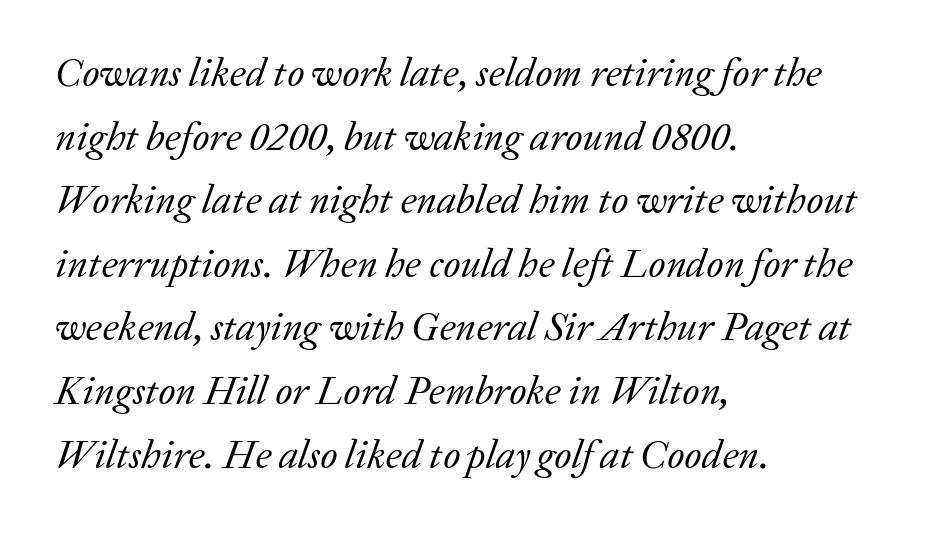
The image shows 40 px regular-weight serif type, italic (leaning right); set left-aligned, normal line spacing (1.59x), normal letter spacing, not underlined; low stroke contrast and a medium x-height.
